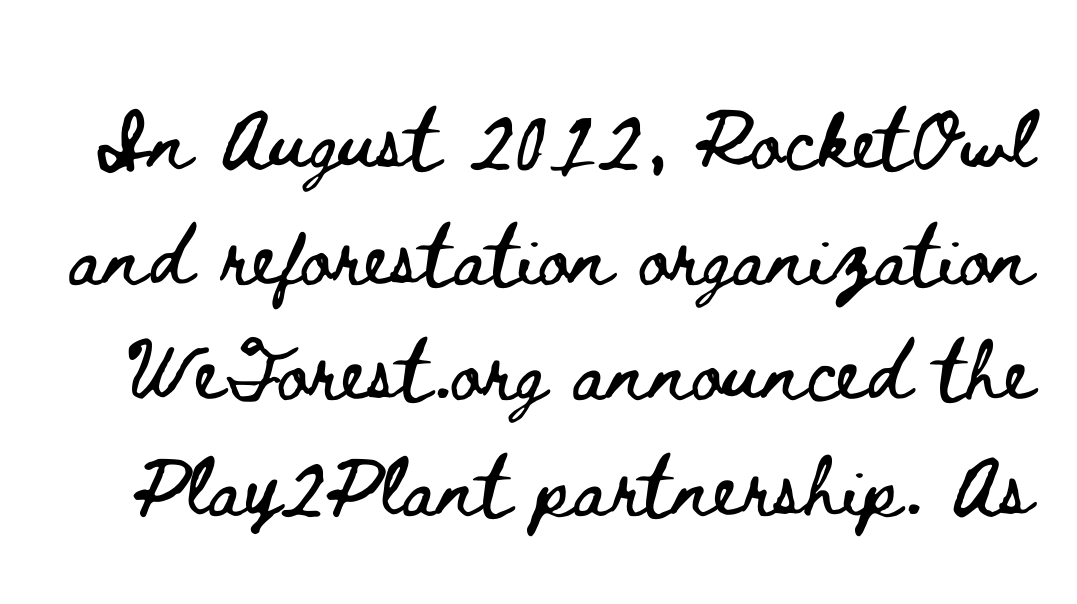
The image shows 76 px wide type; set normal line spacing (1.52x), normal letter spacing, not underlined; low stroke contrast and a small x-height.
